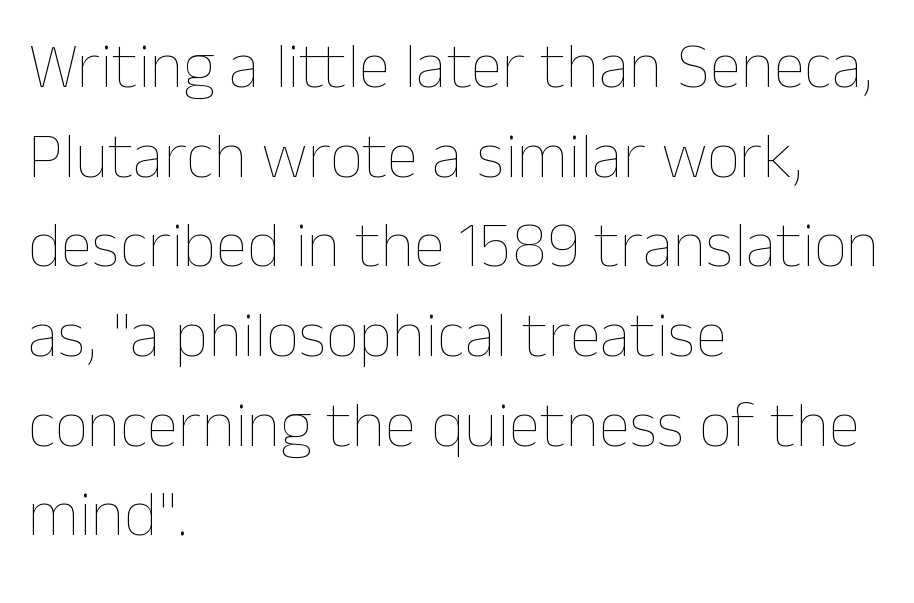
The rendering uses natural spacing where letterforms have individual widths. Normally led — the rows are evenly, conventionally spaced. A typesetter would call this zero additional tracking. Every stem runs plumb, perpendicular to the baseline.
